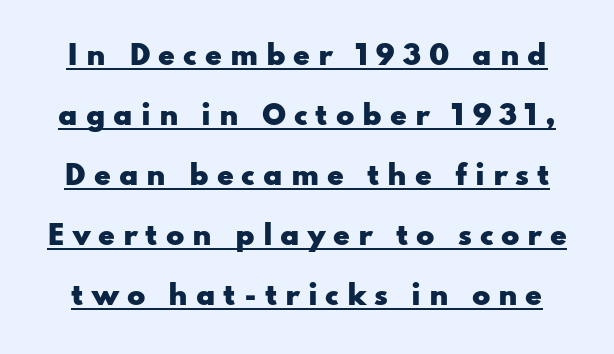
Q: Is the text bold? A: Yes.
Q: Is the text italic (slanted)? A: No, it is upright.
Q: Is the text underlined? A: Yes.
Q: Is the spacing between letters normal or unusually wide? A: Unusually wide.
Q: Is the spacing between lines tight, normal or loose? A: Loose.
